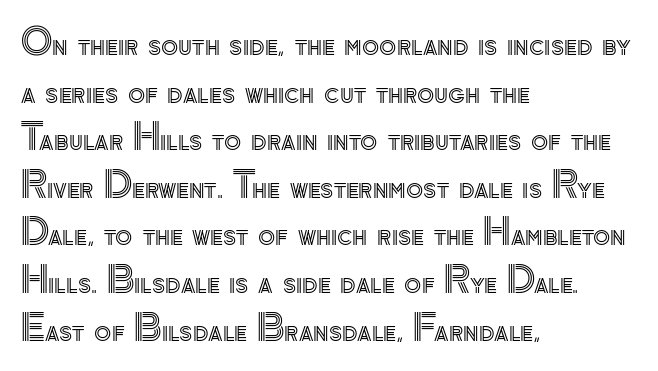
If you drew a ruler down the left edge, every line would touch it. Do the characters align in a grid? No, the font is proportional. The letterforms sit shoulder to shoulder at normal distance. Quick note: not italic, upright. Lines of text with bare space underneath.
